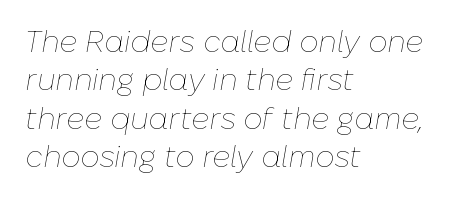
{"italic": "yes", "lean": "right", "slant_degrees": 10, "bold": "no", "weight": "thin", "width": "normal", "stroke_contrast": "low", "x_height": "medium", "monospaced": "no", "underline": "no", "align": "left", "line_spacing": "normal", "line_spacing_ratio": 1.28, "letter_spacing": "normal", "letter_spacing_em": 0.0, "glyph_px": 30}
